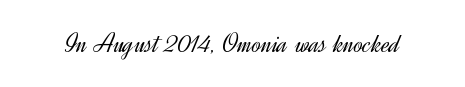
Q: Is the text bold? A: No.
Q: Is the text italic (slanted)? A: Yes.
Q: Is the typeface a serif or a sans-serif typeface? A: Sans-serif.
Q: Is the text underlined? A: No.
Q: Is the spacing between letters normal or unusually wide? A: Normal.
Q: Width (condensed, normal, or wide)? A: Normal.
Q: x-height? A: Small.
Q: Monospaced? A: No.
